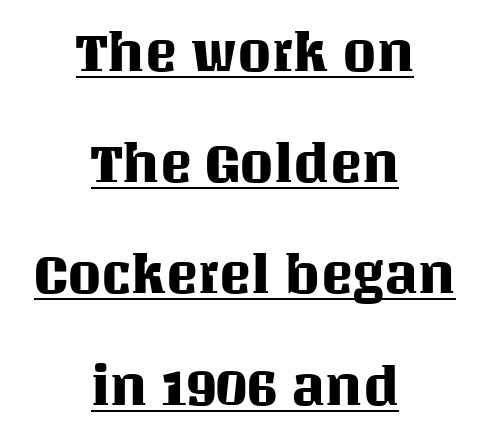
{"italic": "no", "width": "normal", "stroke_contrast": "medium", "x_height": "large", "monospaced": "no", "underline": "yes", "align": "center", "line_spacing": "loose", "line_spacing_ratio": 2.06, "letter_spacing": "normal", "letter_spacing_em": 0.0, "glyph_px": 54}
